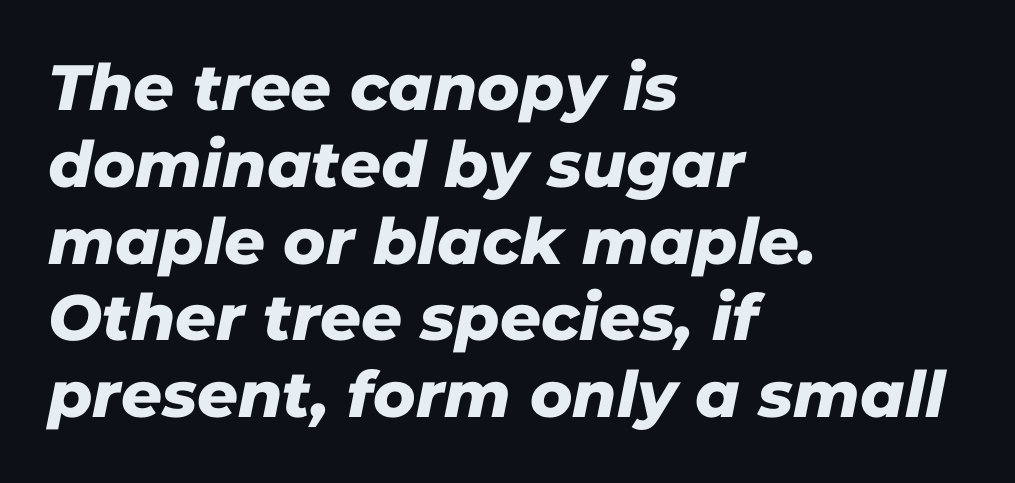
In terms of letterform style, serifs are entirely absent. The paragraph shown leans on its left margin. Varying glyph widths throughout — classic text-font behaviour. Nobody touched the tracking dial on this one. The words here are not underlined.
